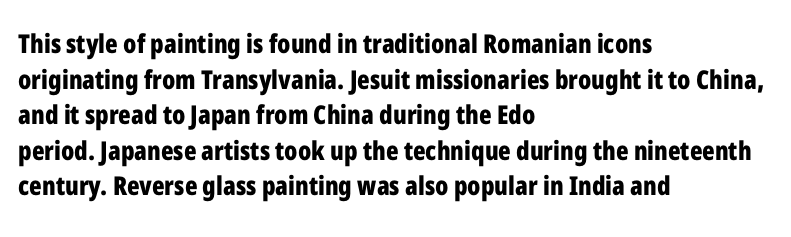
The image shows 26 px bold type, upright; set left-aligned, normal line spacing (1.37x), normal letter spacing, not underlined.
